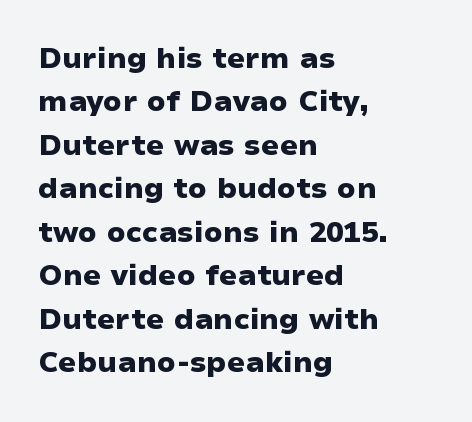
Summary of vertical rhythm: regular, with standard interline spacing. The type sits square on the baseline with zero lean. Layout note: lines flush left. The letters advance in unequal steps, a hallmark of proportional type. The space beneath each line is pristine and unruled. Note: no serifs on the glyphs.
